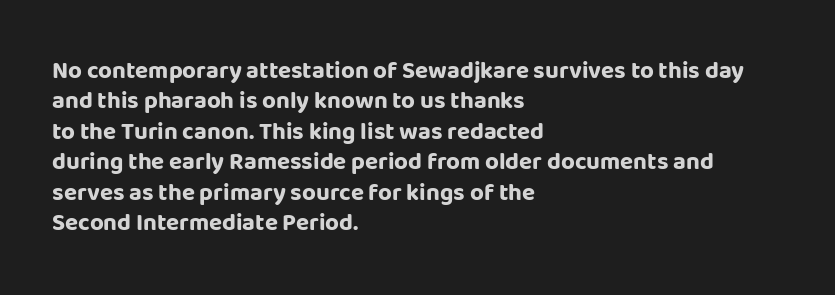
The glyphs are unaccompanied by any horizontal stroke below them. The leading is moderate, giving the passage an even texture. Left-aligned paragraph, ragged on the right. A full-strength bold gives these letters their thick strokes. This sample uses an upright cut, with every glyph sitting square on the baseline.
